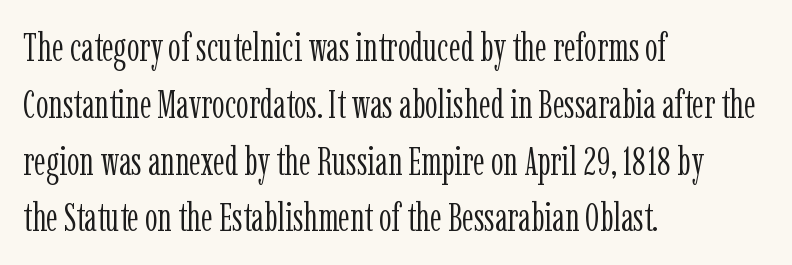
{"serif": "yes", "italic": "no", "bold": "no", "weight": "light", "width": "condensed", "stroke_contrast": "low", "x_height": "medium", "monospaced": "no", "underline": "no", "align": "left", "line_spacing": "normal", "line_spacing_ratio": 1.42, "letter_spacing": "normal", "letter_spacing_em": 0.0, "glyph_px": 40}
